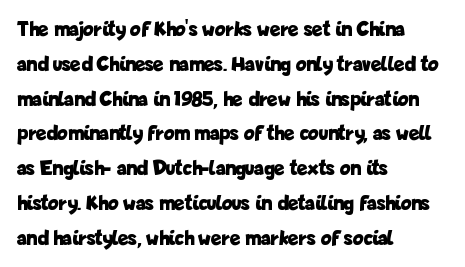
{"italic": "no", "bold": "yes", "underline": "no", "align": "left", "line_spacing": "normal", "line_spacing_ratio": 1.58, "letter_spacing": "normal", "letter_spacing_em": 0.0, "glyph_px": 22}
